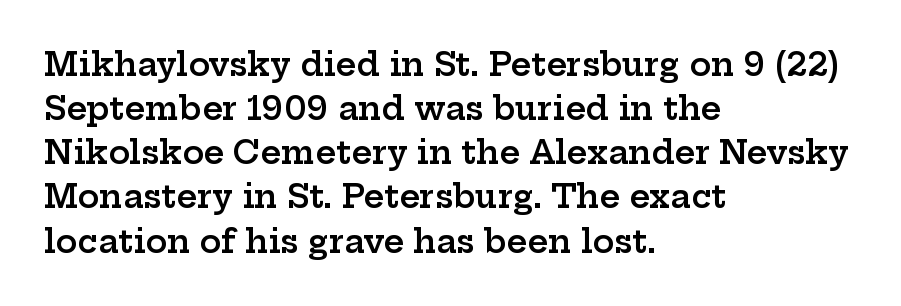
{"serif": "yes", "italic": "no", "bold": "semi", "weight": "semibold", "width": "wide", "stroke_contrast": "low", "x_height": "medium", "monospaced": "no", "underline": "no", "align": "left", "line_spacing": "normal", "line_spacing_ratio": 1.38, "letter_spacing": "normal", "letter_spacing_em": 0.0, "glyph_px": 32}
